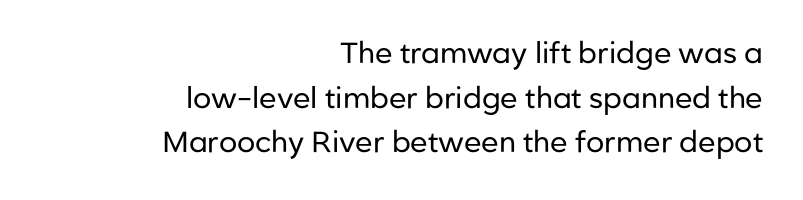
{"serif": "no", "italic": "no", "bold": "no", "weight": "regular", "width": "normal", "stroke_contrast": "low", "x_height": "medium", "monospaced": "no", "underline": "no", "align": "right", "line_spacing": "normal", "line_spacing_ratio": 1.54, "letter_spacing": "normal", "letter_spacing_em": 0.0, "glyph_px": 29}
